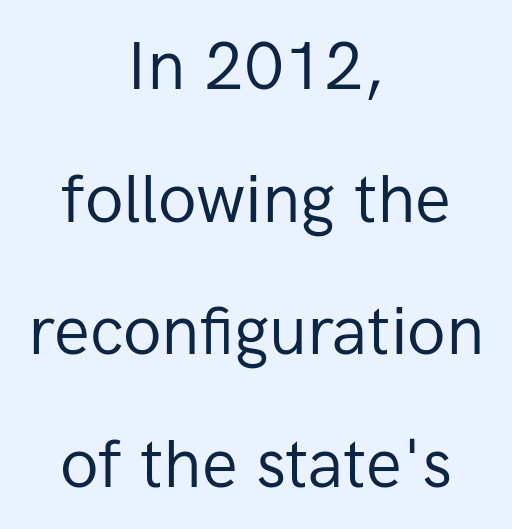
{"serif": "no", "italic": "no", "bold": "no", "weight": "regular", "width": "normal", "stroke_contrast": "low", "x_height": "medium", "monospaced": "no", "underline": "no", "align": "center", "line_spacing": "loose", "line_spacing_ratio": 1.98, "letter_spacing": "normal", "letter_spacing_em": 0.0, "glyph_px": 67}
